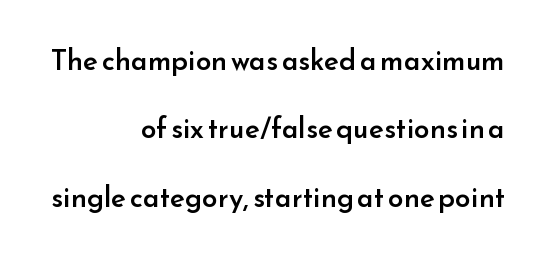
{"serif": "no", "italic": "no", "bold": "semi", "weight": "semibold", "width": "normal", "stroke_contrast": "low", "x_height": "small", "monospaced": "no", "underline": "no", "align": "right", "line_spacing": "loose", "line_spacing_ratio": 2.44, "letter_spacing": "normal", "letter_spacing_em": 0.0, "glyph_px": 28}
